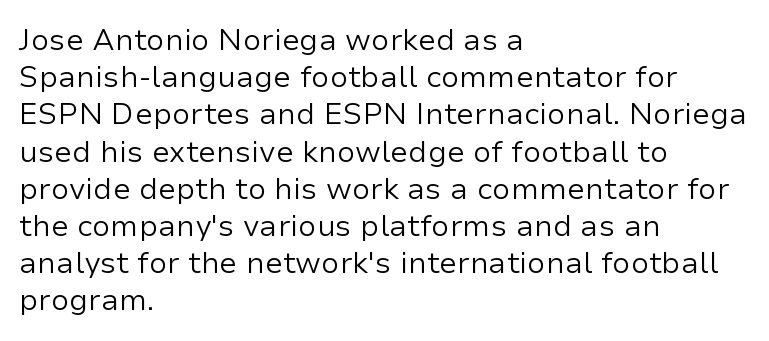
The image shows 30 px regular-weight sans-serif type, upright; set left-aligned, line spacing 1.24x, normal letter spacing, not underlined; low stroke contrast and a medium x-height.
